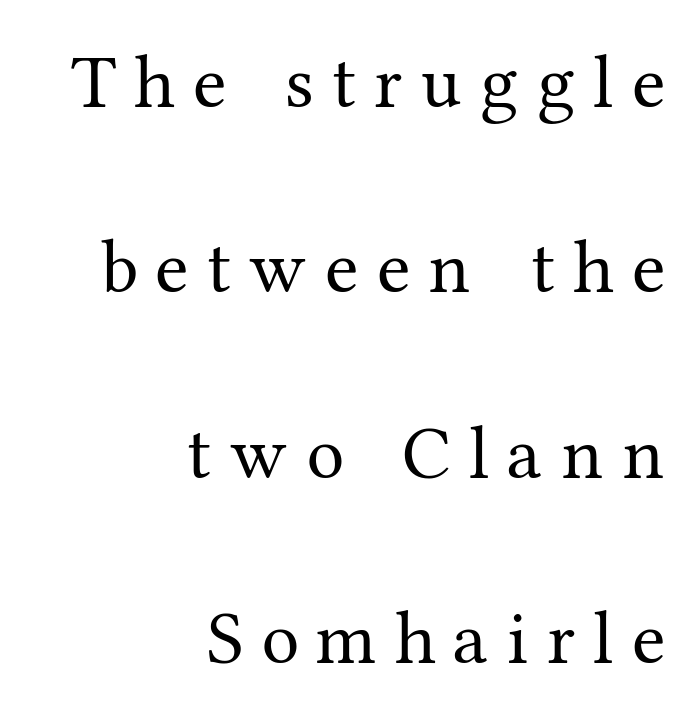
{"serif": "yes", "italic": "no", "bold": "no", "weight": "regular", "width": "normal", "stroke_contrast": "medium", "x_height": "medium", "monospaced": "no", "underline": "no", "align": "right", "line_spacing": "loose", "line_spacing_ratio": 2.44, "letter_spacing": "wide", "letter_spacing_em": 0.24, "glyph_px": 76}
